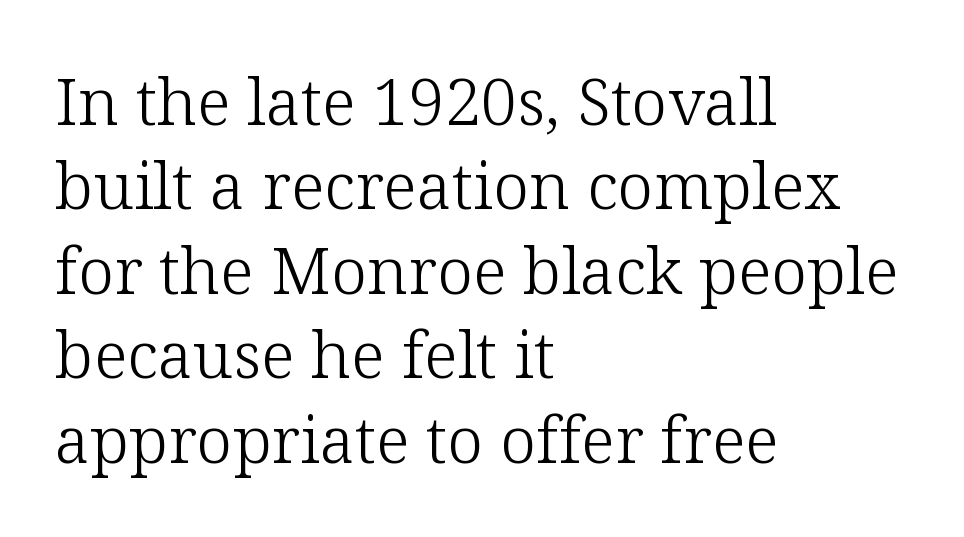
The image shows 65 px light serif type, upright; set left-aligned, normal line spacing (1.3x), normal letter spacing, not underlined; low stroke contrast and a medium x-height.
